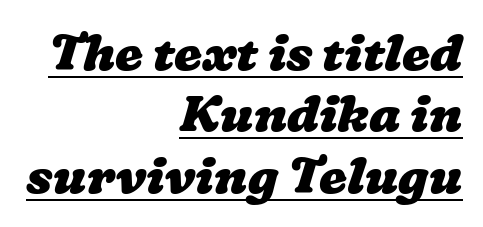
You can see a thin bar hugging the bottom of the glyphs. Here the glyphs are tracked normally, forming tight word shapes. The face used here is proportionally spaced, like ordinary book or web type. Each line ends at the same right margin while the left side varies. In terms of weight, the rendering is a true, heavy bold.
